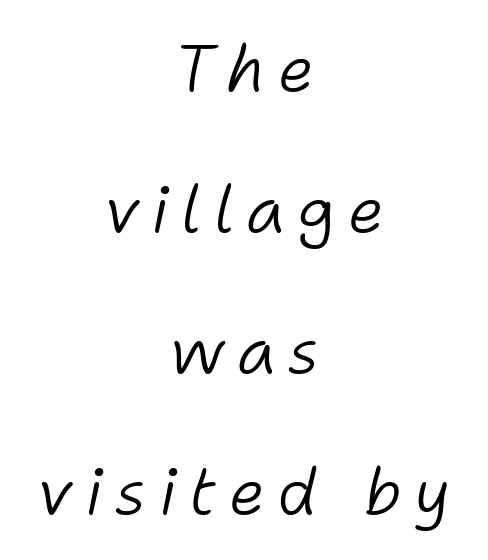
Q: Is the text bold? A: No.
Q: Is the text italic (slanted)? A: Yes, it leans right by about 11 degrees.
Q: Is the text underlined? A: No.
Q: How is the paragraph aligned? A: Centered.
Q: Is the spacing between lines tight, normal or loose? A: Loose.
Q: Width (condensed, normal, or wide)? A: Normal.
Q: Stroke contrast? A: Low.
Q: x-height? A: Medium.
Q: Monospaced? A: No.
